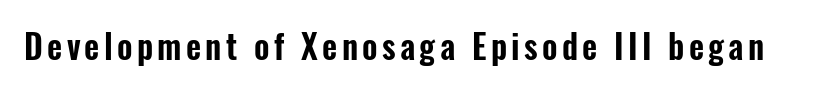
The image shows 33 px condensed sans-serif type, upright; set not underlined; low stroke contrast and a medium x-height.
